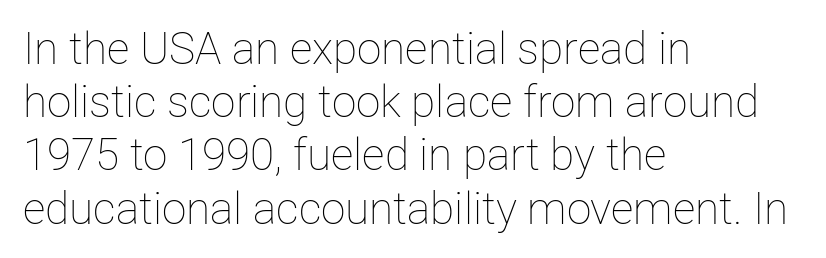
The image shows 44 px thin type, upright; set left-aligned, line spacing 1.21x, normal letter spacing, not underlined; low stroke contrast and a medium x-height.
